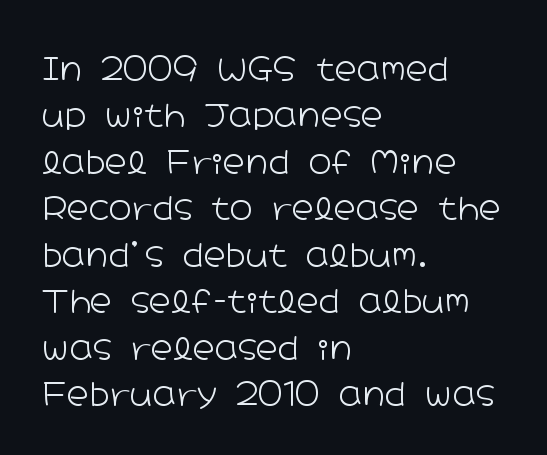
Q: Is the text bold? A: No.
Q: Is the text italic (slanted)? A: No, it is upright.
Q: Is the typeface a serif or a sans-serif typeface? A: Sans-serif.
Q: Is the text underlined? A: No.
Q: How is the paragraph aligned? A: Left-aligned.
Q: Is the spacing between letters normal or unusually wide? A: Normal.
Q: Is the spacing between lines tight, normal or loose? A: Normal.
Q: Width (condensed, normal, or wide)? A: Wide.
Q: Stroke contrast? A: Low.
Q: x-height? A: Medium.
Q: Monospaced? A: No.
